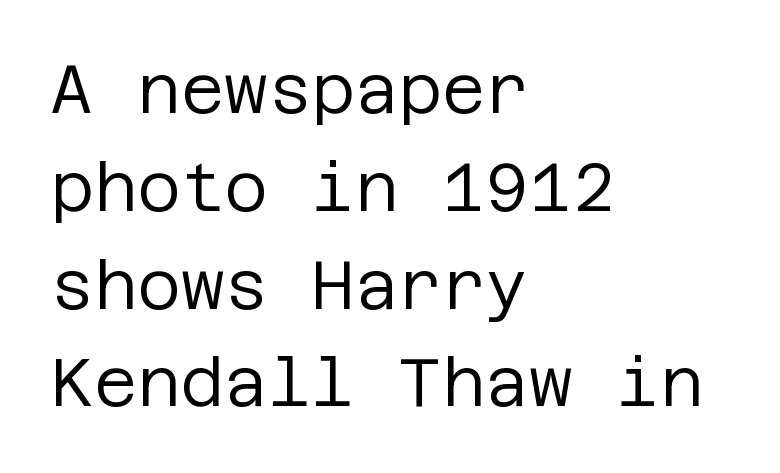
The image shows 67 px regular-weight sans-serif type, upright; set left-aligned, normal line spacing (1.46x), normal letter spacing, not underlined; low stroke contrast and a large x-height.
